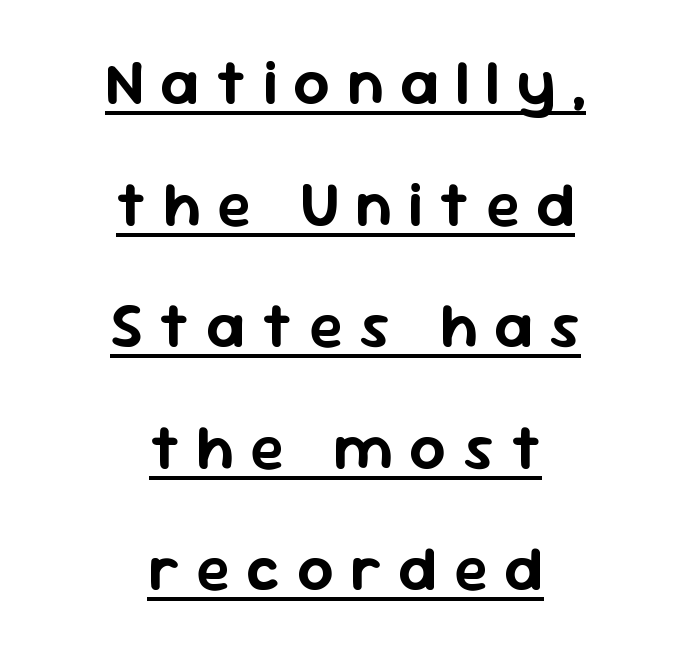
The image shows 63 px sans-serif type, upright; set centered, loose line spacing (1.93x), unusually wide letter spacing (+0.26 em), underlined; low stroke contrast and a medium x-height.
